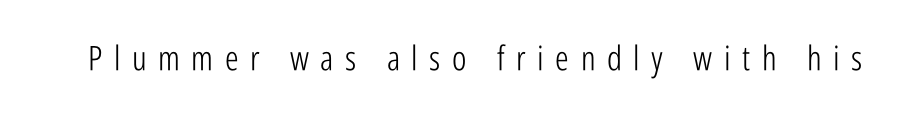
Q: Is the text bold? A: No.
Q: Is the text italic (slanted)? A: No, it is upright.
Q: Is the typeface a serif or a sans-serif typeface? A: Sans-serif.
Q: Is the text underlined? A: No.
Q: Is the spacing between letters normal or unusually wide? A: Unusually wide.
Q: Width (condensed, normal, or wide)? A: Condensed.
Q: Stroke contrast? A: Low.
Q: x-height? A: Medium.
Q: Monospaced? A: No.
